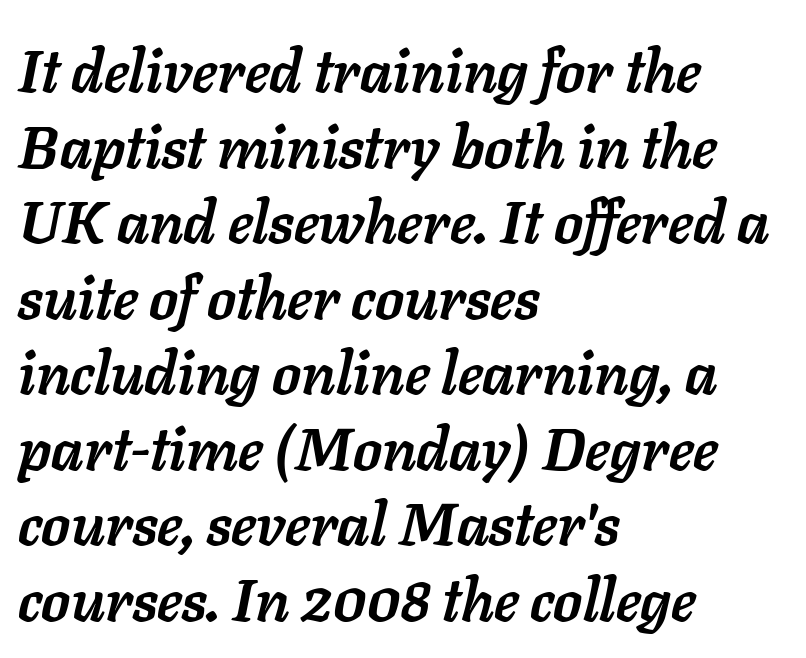
Layout note: lines flush left. The tracking reads as untouched default to a designer's eye. Type without underlining. Each glyph is drawn with heavy, bold strokes. How would I describe the line gaps? Plain and ordinary. Spacing verdict: proportional, widths tailored to each character.
